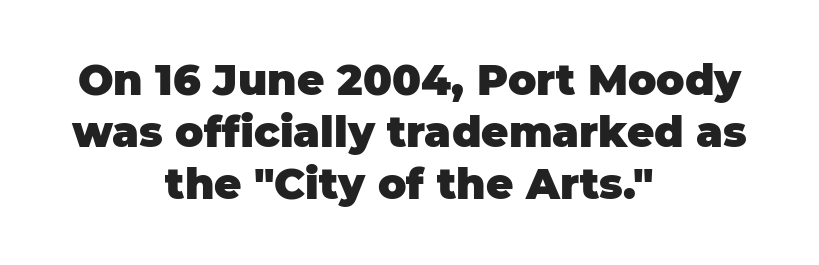
The image shows 42 px heavy sans-serif type, upright; set centered, line spacing 1.24x, normal letter spacing, not underlined; low stroke contrast and a large x-height.
